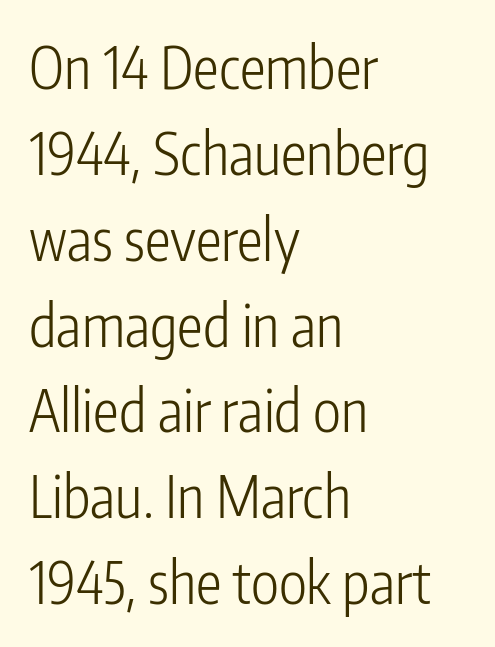
Q: Is the text bold? A: No.
Q: Is the text italic (slanted)? A: No, it is upright.
Q: Is the typeface a serif or a sans-serif typeface? A: Sans-serif.
Q: Is the text underlined? A: No.
Q: How is the paragraph aligned? A: Left-aligned.
Q: Is the spacing between letters normal or unusually wide? A: Normal.
Q: Is the spacing between lines tight, normal or loose? A: Normal.
Q: Width (condensed, normal, or wide)? A: Condensed.
Q: Stroke contrast? A: Low.
Q: x-height? A: Medium.
Q: Monospaced? A: No.
